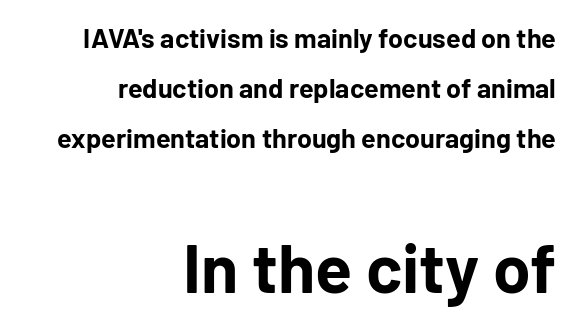
The designer gave the closing block more size than the opening block. Reading down the block, your eye finds every line finishing at a fixed right position. The gap between lines stays unmarked. Set as a true bold cut, around the 700 mark. Is this a fixed-width face? No — the glyphs have proportional, varying widths.
